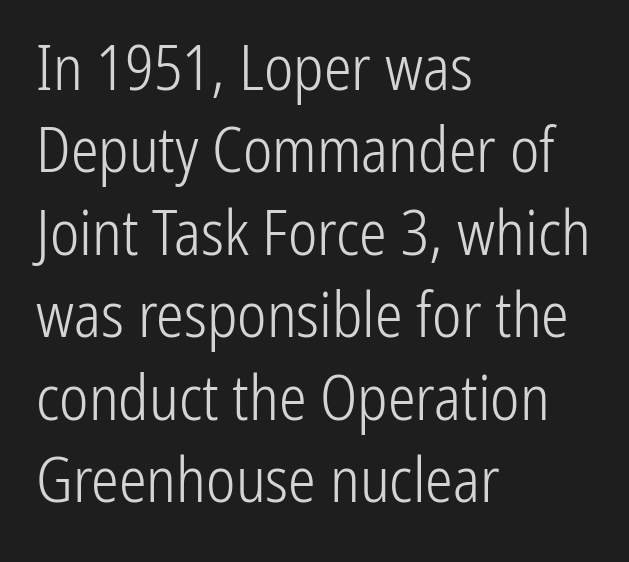
{"serif": "no", "italic": "no", "bold": "no", "weight": "light", "width": "condensed", "stroke_contrast": "low", "x_height": "medium", "monospaced": "no", "underline": "no", "align": "left", "line_spacing": "normal", "line_spacing_ratio": 1.33, "letter_spacing": "normal", "letter_spacing_em": 0.0, "glyph_px": 62}
